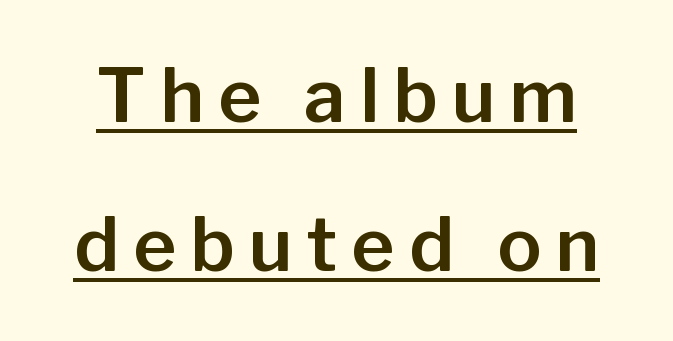
The image shows 74 px sans-serif type, upright; set loose line spacing (2.02x), underlined; low stroke contrast and a medium x-height.
